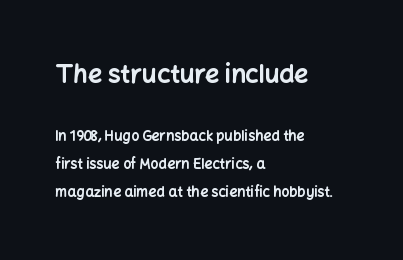
Q: Is the text bold? A: Yes.
Q: Is the text italic (slanted)? A: No, it is upright.
Q: Is the text underlined? A: No.
Q: How is the paragraph aligned? A: Left-aligned.
Q: Is the spacing between letters normal or unusually wide? A: Normal.
Q: Is the spacing between lines tight, normal or loose? A: Loose.
Q: Which block of text is set in a larger size, the first (top) or the second (bottom)? A: The first (top) one.
